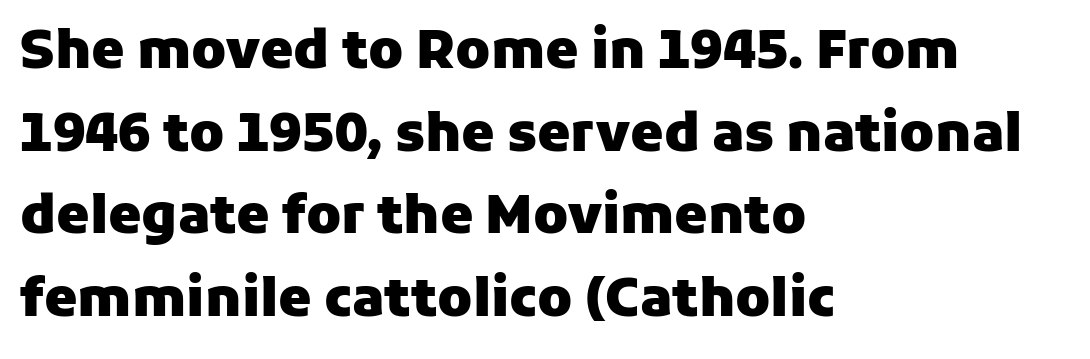
{"serif": "no", "italic": "no", "bold": "yes", "weight": "heavy", "width": "normal", "stroke_contrast": "low", "x_height": "medium", "monospaced": "no", "underline": "no", "align": "left", "line_spacing": "normal", "line_spacing_ratio": 1.56, "letter_spacing": "normal", "letter_spacing_em": 0.0, "glyph_px": 53}
